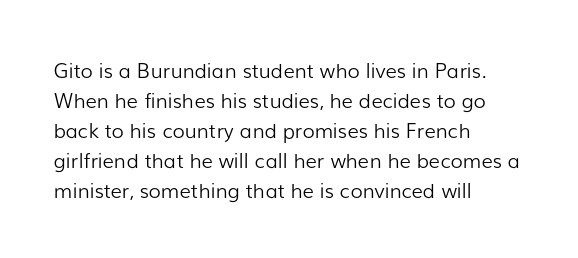
{"italic": "no", "bold": "no", "underline": "no", "align": "left", "line_spacing": "normal", "line_spacing_ratio": 1.5, "letter_spacing": "normal", "letter_spacing_em": 0.0, "glyph_px": 20}
